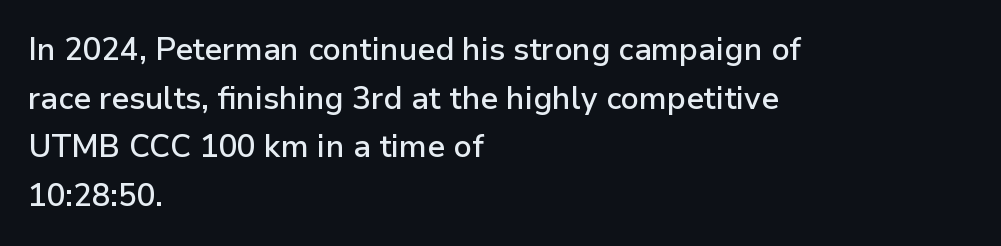
Students, this is semibold: more ink than regular, less than bold. When letters stand straight like this, we call the style roman or upright. The face used here is proportionally spaced, like ordinary book or web type. Nobody touched the tracking dial on this one. Typographically, this falls in the sans-serif category.
